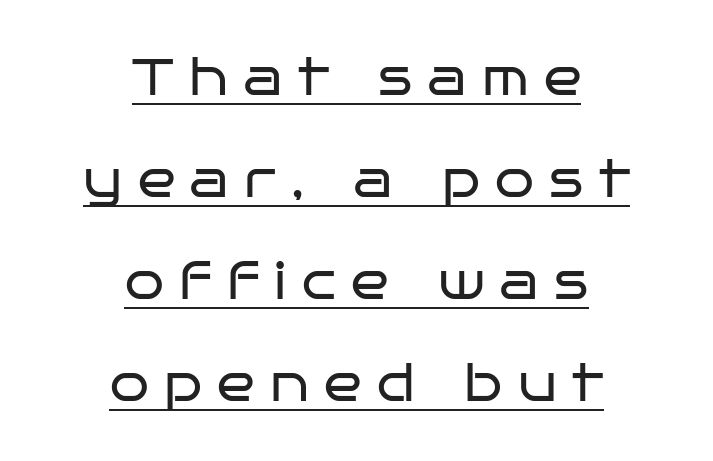
The image shows 50 px regular-weight, wide sans-serif type, upright; set centered, loose line spacing (2.04x), unusually wide letter spacing (+0.31 em), underlined; low stroke contrast and a large x-height.
